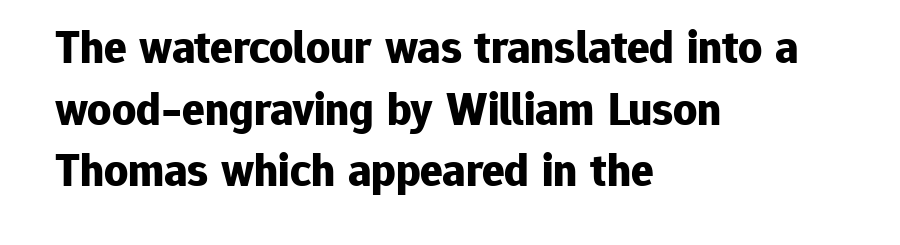
{"serif": "no", "italic": "no", "bold": "yes", "weight": "bold", "width": "normal", "stroke_contrast": "low", "x_height": "medium", "monospaced": "no", "underline": "no", "align": "left", "line_spacing": "normal", "line_spacing_ratio": 1.31, "letter_spacing": "normal", "letter_spacing_em": 0.0, "glyph_px": 47}
